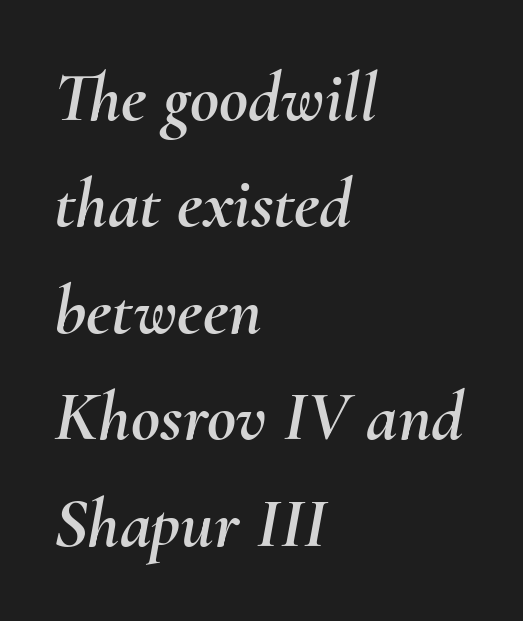
{"italic": "yes", "lean": "right", "slant_degrees": 10, "width": "normal", "stroke_contrast": "medium", "x_height": "small", "monospaced": "no", "underline": "no", "align": "left", "line_spacing": "normal", "line_spacing_ratio": 1.5, "letter_spacing": "normal", "letter_spacing_em": 0.0, "glyph_px": 71}
